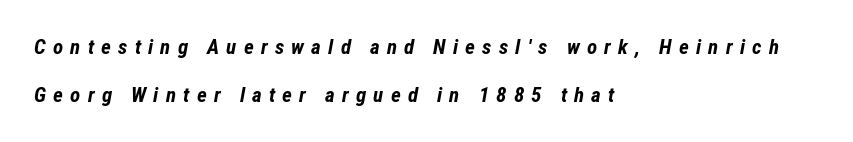
Q: Is the text bold? A: Yes.
Q: Is the text italic (slanted)? A: Yes, it leans right by about 12 degrees.
Q: Is the text underlined? A: No.
Q: How is the paragraph aligned? A: Left-aligned.
Q: Is the spacing between letters normal or unusually wide? A: Unusually wide.
Q: Is the spacing between lines tight, normal or loose? A: Loose.
